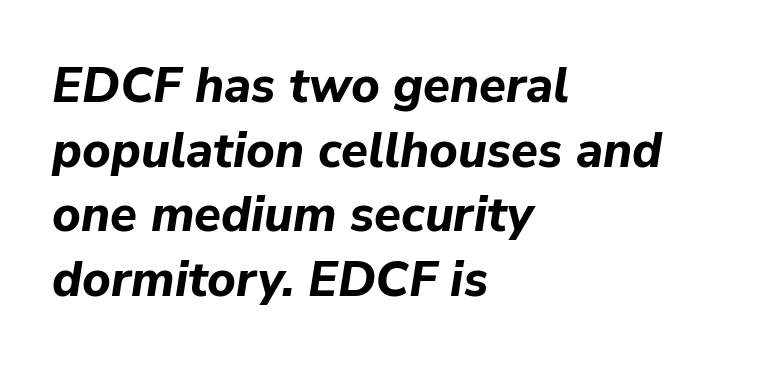
{"italic": "yes", "lean": "right", "slant_degrees": 9, "bold": "yes", "weight": "bold", "width": "normal", "stroke_contrast": "low", "x_height": "medium", "monospaced": "no", "underline": "no", "align": "left", "line_spacing": "normal", "line_spacing_ratio": 1.32, "letter_spacing": "normal", "letter_spacing_em": 0.0, "glyph_px": 49}
